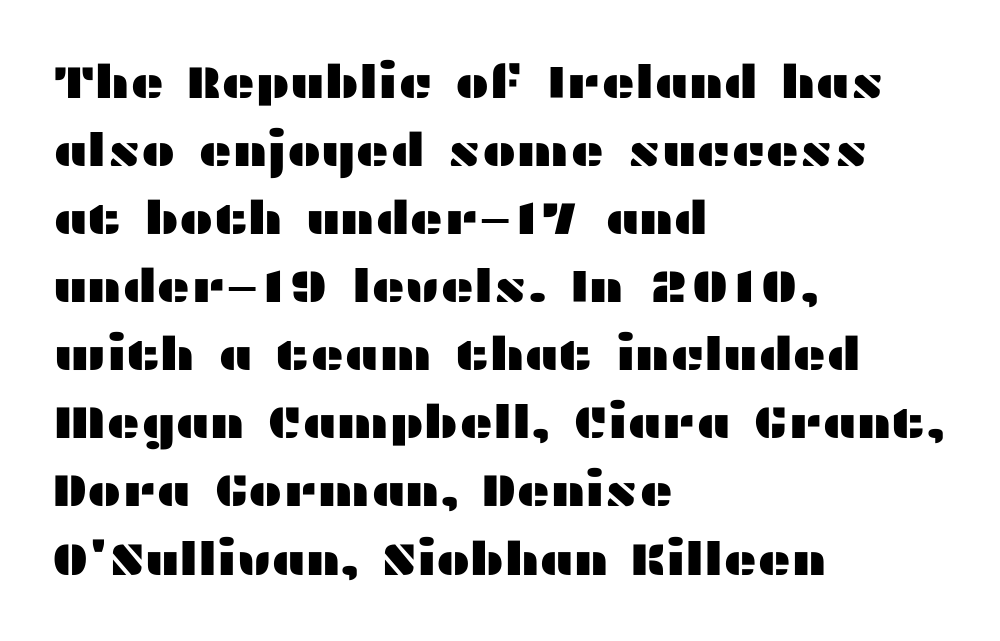
Where is the straight margin? On the left. If you drew a line through each stem, it would be perfectly vertical. Successive baselines arrive at the customary interval. Does the type have serifs? No, each stem ends abruptly. Clear beneath every line of the passage. Each letter keeps its own natural width here, so spacing adapts to shape.
